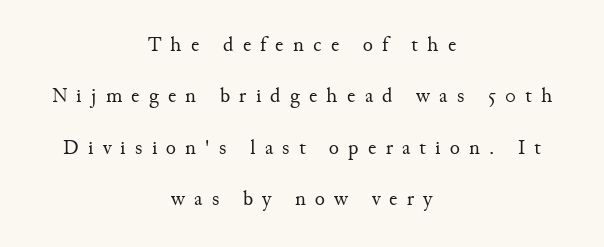
Q: Is the text bold? A: No.
Q: Is the text italic (slanted)? A: No, it is upright.
Q: Is the text underlined? A: No.
Q: How is the paragraph aligned? A: Centered.
Q: Is the spacing between letters normal or unusually wide? A: Unusually wide.
Q: Is the spacing between lines tight, normal or loose? A: Loose.
